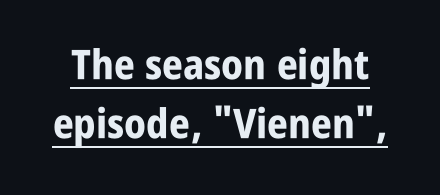
{"serif": "no", "italic": "no", "bold": "yes", "weight": "bold", "width": "condensed", "stroke_contrast": "low", "x_height": "large", "monospaced": "no", "underline": "yes", "line_spacing": "normal", "line_spacing_ratio": 1.44, "letter_spacing": "normal", "letter_spacing_em": 0.0, "glyph_px": 41}
